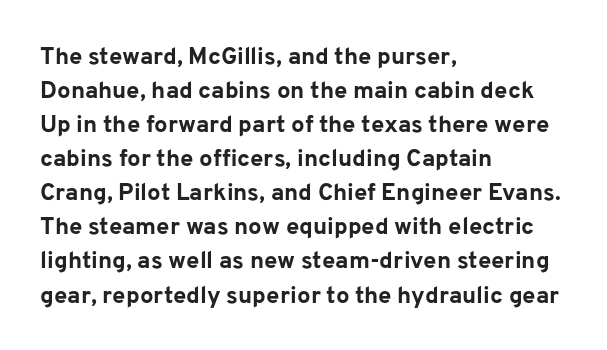
{"italic": "no", "bold": "yes", "underline": "no", "align": "left", "line_spacing": "normal", "line_spacing_ratio": 1.42, "letter_spacing": "normal", "letter_spacing_em": 0.0, "glyph_px": 24}
